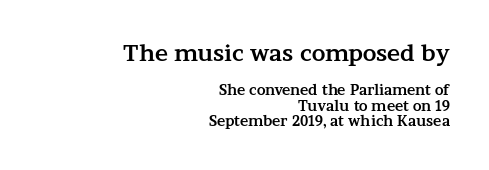
Q: Is the text bold? A: Yes.
Q: Is the text italic (slanted)? A: No, it is upright.
Q: Is the text underlined? A: No.
Q: How is the paragraph aligned? A: Right-aligned.
Q: Is the spacing between letters normal or unusually wide? A: Normal.
Q: Is the spacing between lines tight, normal or loose? A: Tight.
Q: Which block of text is set in a larger size, the first (top) or the second (bottom)? A: The first (top) one.
